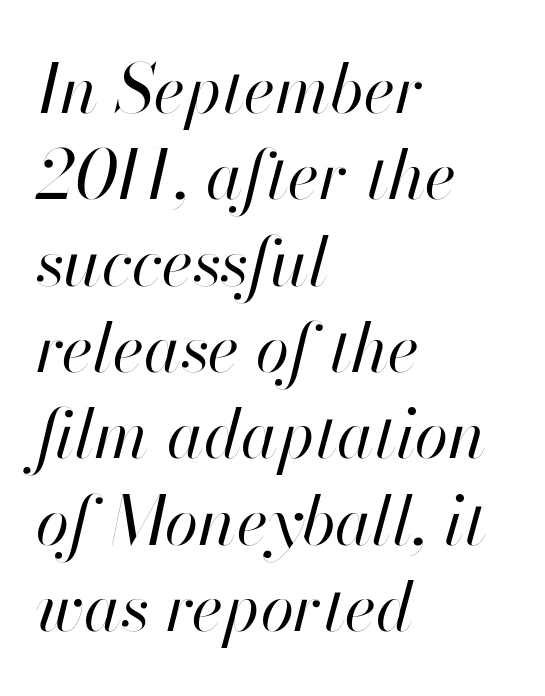
Q: Is the text bold? A: No.
Q: Is the text italic (slanted)? A: Yes, it leans right by about 13 degrees.
Q: Is the text underlined? A: No.
Q: How is the paragraph aligned? A: Left-aligned.
Q: Is the spacing between letters normal or unusually wide? A: Normal.
Q: Is the spacing between lines tight, normal or loose? A: Normal.
Q: Width (condensed, normal, or wide)? A: Normal.
Q: Stroke contrast? A: High.
Q: x-height? A: Small.
Q: Monospaced? A: No.
